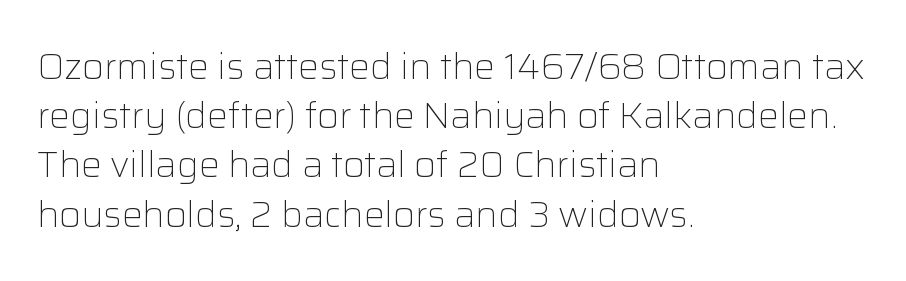
You could call the tracking neutral — neither tight nor loose. Students, observe: this is what conventionally led text looks like. These lines are rendered in a variable-pitch font. Alignment: flush left.
